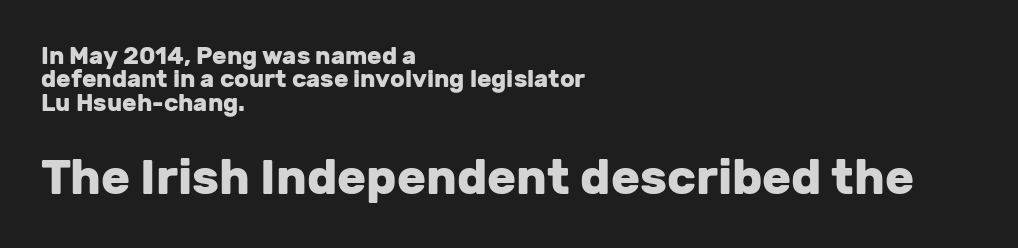
{"serif": "no", "italic": "no", "bold": "yes", "weight": "heavy", "width": "normal", "stroke_contrast": "low", "x_height": "medium", "monospaced": "no", "underline": "no", "align": "left", "line_spacing": "tight", "line_spacing_ratio": 0.97, "letter_spacing": "normal", "letter_spacing_em": 0.0, "larger_block": "second", "size_ratio": 2.0, "glyph_px": 48}
